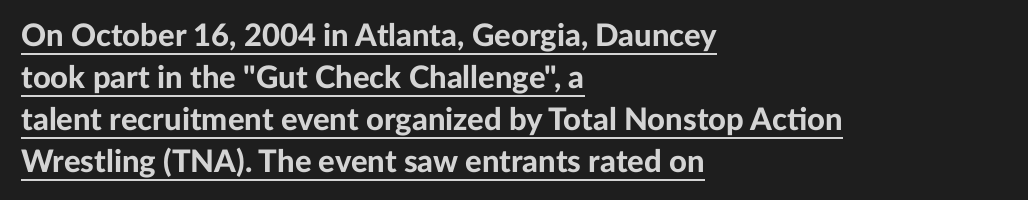
Q: Is the text bold? A: Yes.
Q: Is the text italic (slanted)? A: No, it is upright.
Q: Is the typeface a serif or a sans-serif typeface? A: Sans-serif.
Q: Is the text underlined? A: Yes.
Q: How is the paragraph aligned? A: Left-aligned.
Q: Is the spacing between letters normal or unusually wide? A: Normal.
Q: Is the spacing between lines tight, normal or loose? A: Normal.
Q: Width (condensed, normal, or wide)? A: Normal.
Q: Stroke contrast? A: Low.
Q: x-height? A: Medium.
Q: Monospaced? A: No.
